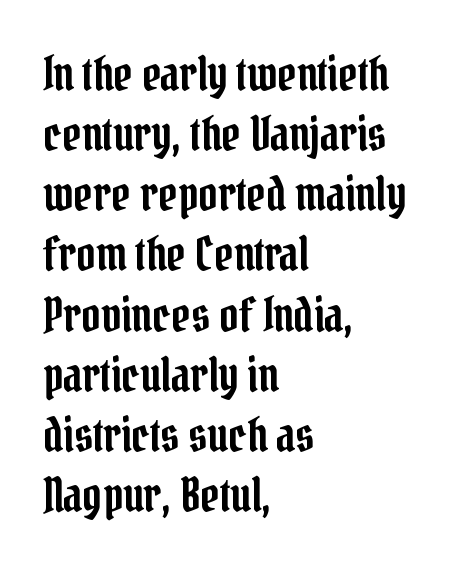
The face used here is rendered with its standard letterfit. Look at the bottom of the vertical strokes: they flare into serifs here. Do the characters align in a grid? No, the font is proportional. These lines were composed using upright roman letters.
